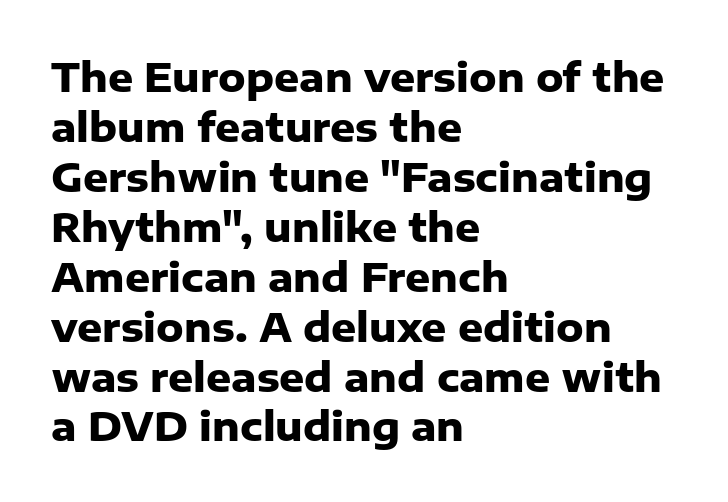
{"serif": "no", "italic": "no", "bold": "yes", "weight": "heavy", "width": "normal", "stroke_contrast": "low", "x_height": "medium", "monospaced": "no", "underline": "no", "align": "left", "line_spacing": "normal", "line_spacing_ratio": 1.28, "letter_spacing": "normal", "letter_spacing_em": 0.0, "glyph_px": 39}
